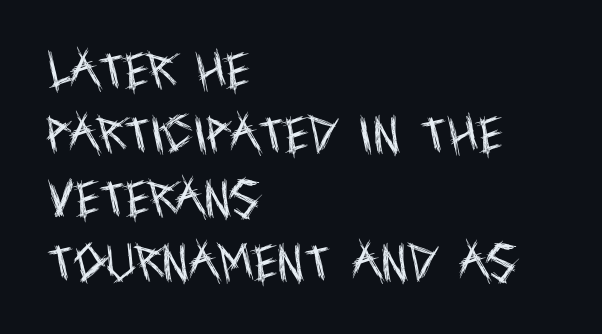
{"serif": "no", "italic": "no", "bold": "no", "weight": "regular", "width": "condensed", "x_height": "large", "monospaced": "no", "underline": "no", "align": "left", "line_spacing": "normal", "line_spacing_ratio": 1.56, "letter_spacing": "normal", "letter_spacing_em": 0.0, "glyph_px": 41}
